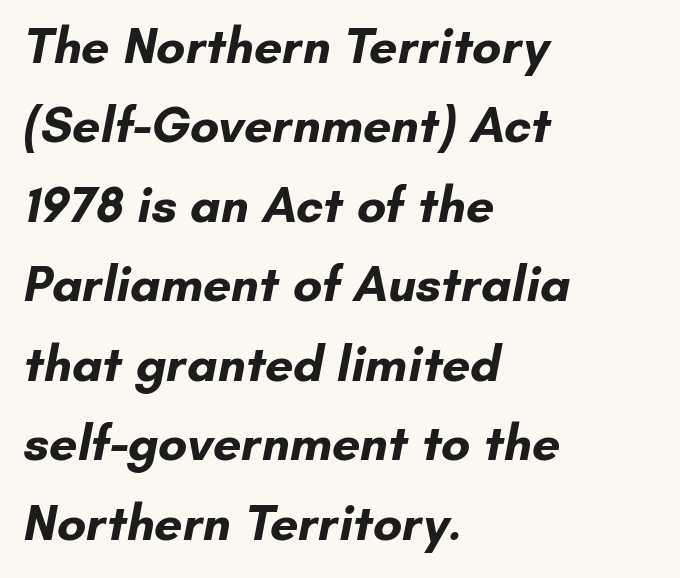
Is this a fixed-width face? No — the glyphs have proportional, varying widths. Are there feet on the stems? There aren't — it's a sans. Notice how thick the strokes are: this is what a full bold looks like. A student would call this left alignment; a typographer would say flush left, rag right. The specimen omits any rule beneath the text block's lines. Reading down the column, the eye jumps a familiar distance to each next line.
